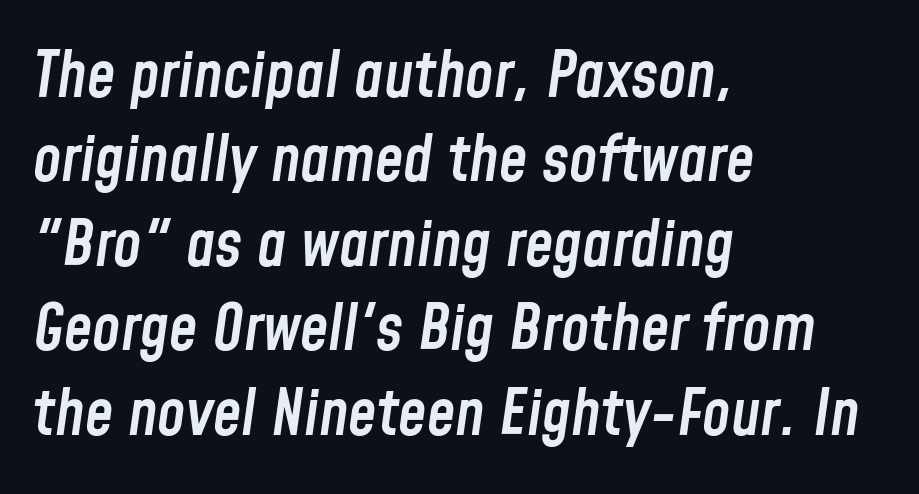
The image shows 64 px semibold, condensed type, italic (leaning right); set left-aligned, normal line spacing (1.32x), normal letter spacing, not underlined; low stroke contrast and a medium x-height.
